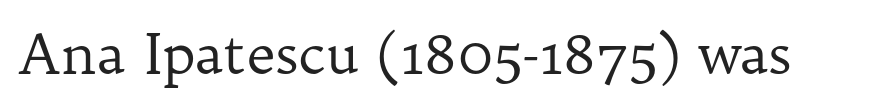
The letters stand straight up with perfectly vertical stems. Tracking value appears to be zero — textbook default spacing. Note the varied advance widths — an 'i' is clearly narrower than an 'm'. Each row of text sits above clean, open space. Examine the stroke ends and you'll spot serifs. Stroke mass is kept to a normal reading level or below.
